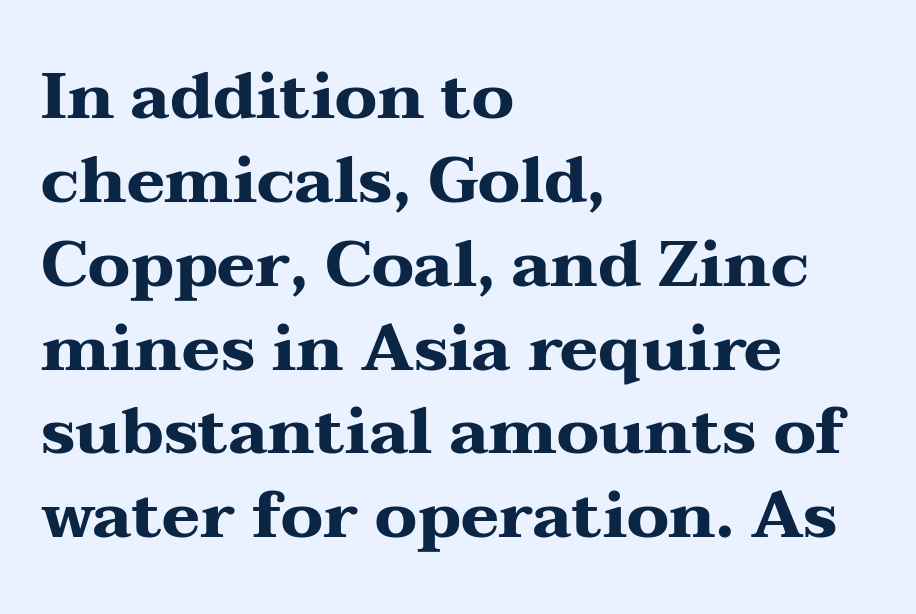
Q: Is the text bold? A: Yes.
Q: Is the text italic (slanted)? A: No, it is upright.
Q: Is the typeface a serif or a sans-serif typeface? A: Serif.
Q: Is the text underlined? A: No.
Q: How is the paragraph aligned? A: Left-aligned.
Q: Is the spacing between letters normal or unusually wide? A: Normal.
Q: Is the spacing between lines tight, normal or loose? A: Normal.
Q: Width (condensed, normal, or wide)? A: Wide.
Q: Stroke contrast? A: Medium.
Q: x-height? A: Medium.
Q: Monospaced? A: No.
